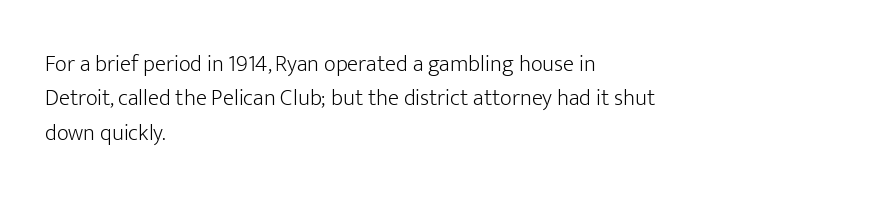
The image shows 23 px text type, upright; set left-aligned, normal line spacing (1.49x), normal letter spacing, not underlined.
